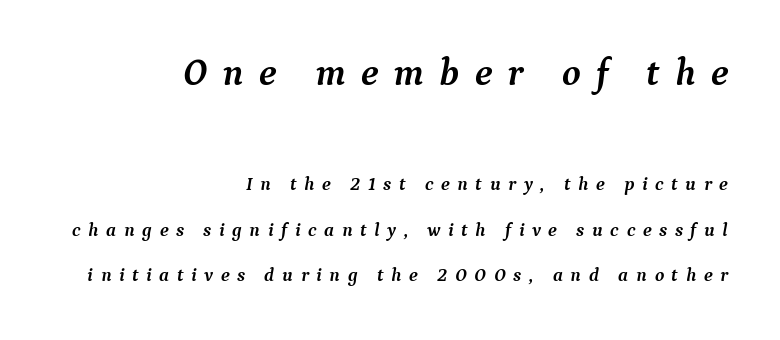
The image shows 38 px semibold serif type, italic (leaning right); set right-aligned, loose line spacing (2.39x), unusually wide letter spacing (+0.4 em), not underlined; the first (top) block is 2.0x larger; medium stroke contrast and a medium x-height.
